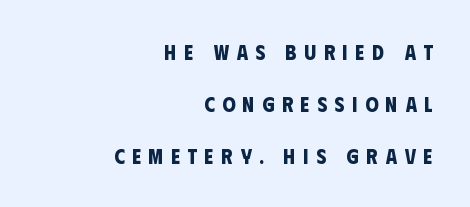
The space between consecutive lines is lavish. The passage shown has open, widely tracked lettering throughout. The characters look thick and weighty, a clear bold. Visually the block forms a straight wall on the right and a jagged coastline on the left.
